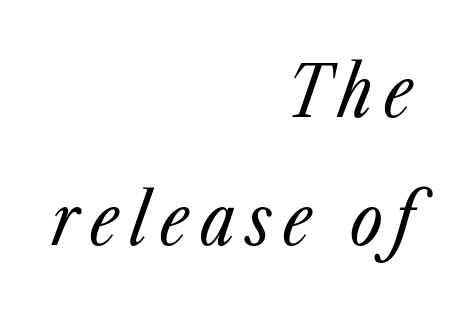
The image shows 70 px regular-weight, condensed type, italic (leaning right); set right-aligned, line spacing 1.83x, not underlined; low stroke contrast and a medium x-height.
